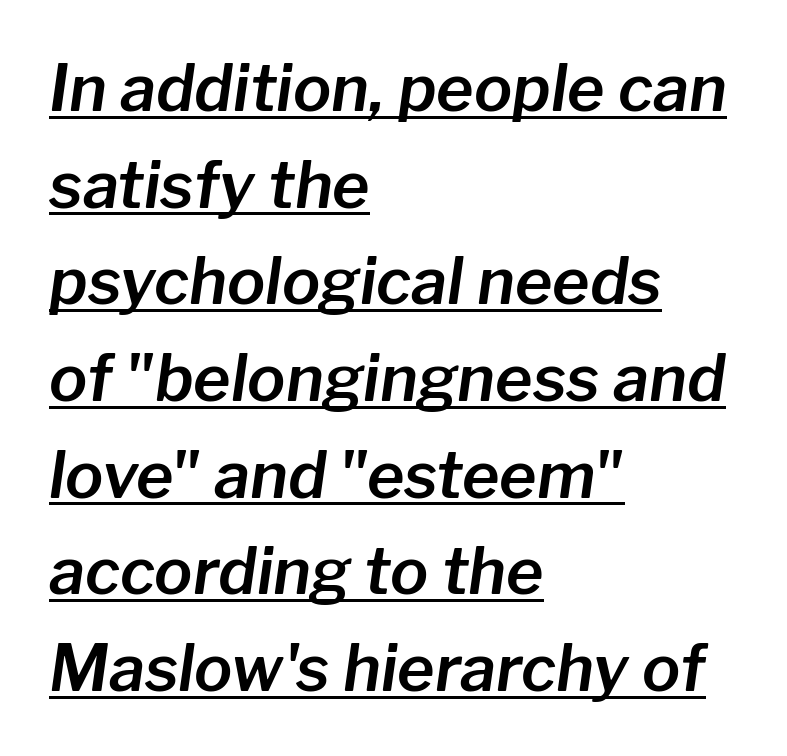
These lines are rendered in a variable-pitch font. In CSS terms this would be text-align: left. The passage shown stacks its lines at a standard gap. Characters follow at the spacing the type designer built in.
